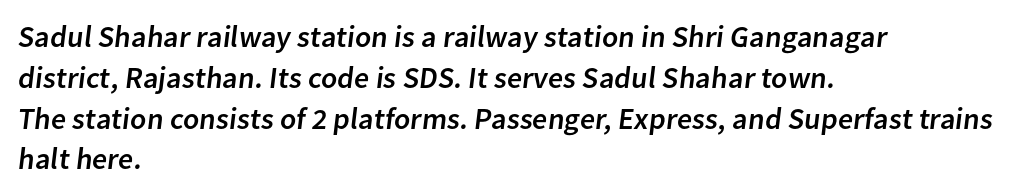
The image shows 30 px sans-serif type; set left-aligned, normal line spacing (1.36x), normal letter spacing, not underlined; low stroke contrast and a medium x-height.
